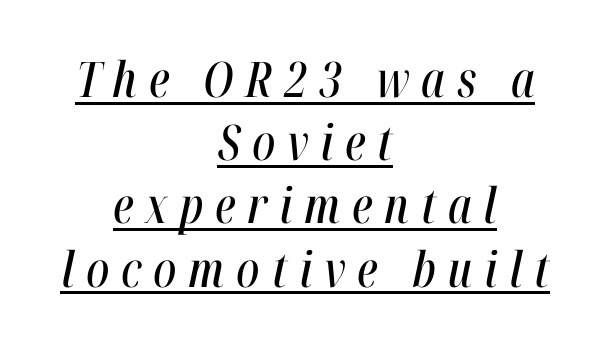
The image shows 49 px condensed type, italic (leaning right); set centered, normal line spacing (1.29x), unusually wide letter spacing (+0.24 em), underlined; high stroke contrast and a medium x-height.
